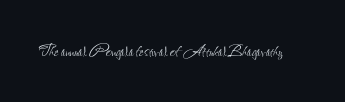
{"bold": "no", "underline": "no", "letter_spacing": "normal", "letter_spacing_em": 0.0, "glyph_px": 21}
